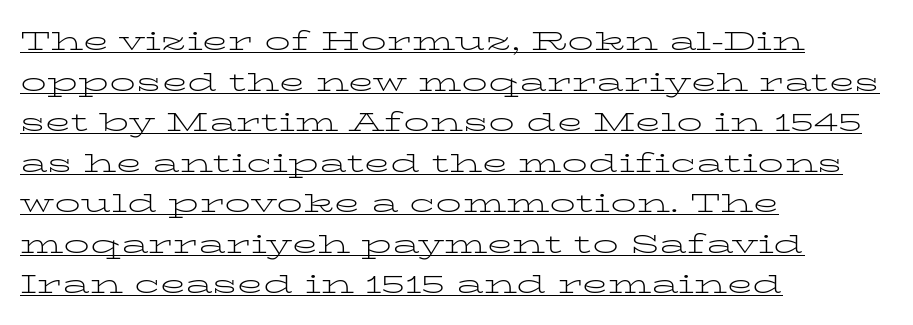
Q: Is the text bold? A: No.
Q: Is the text italic (slanted)? A: No, it is upright.
Q: Is the text underlined? A: Yes.
Q: How is the paragraph aligned? A: Left-aligned.
Q: Is the spacing between letters normal or unusually wide? A: Normal.
Q: Is the spacing between lines tight, normal or loose? A: Normal.
